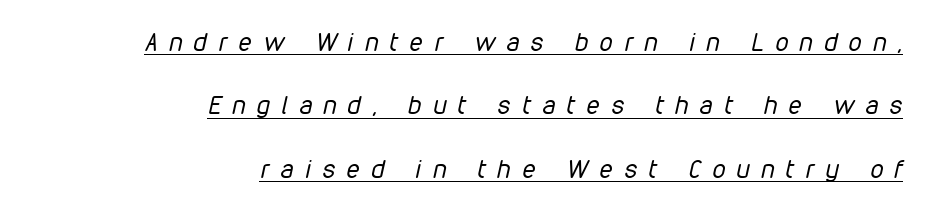
These lines were composed using italics. Honestly, the underline is the first thing you notice here. Loosely led — the rows are spread out. Short note: letters widely spaced.
